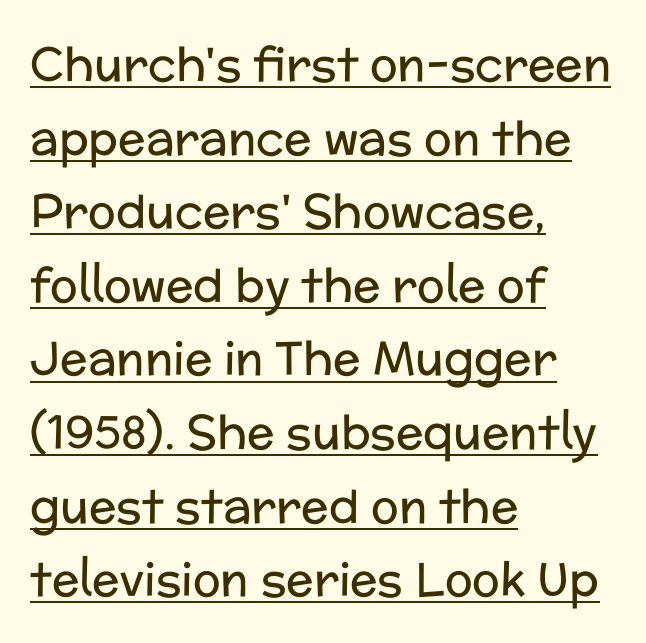
Q: Is the text bold? A: No.
Q: Is the text italic (slanted)? A: No, it is upright.
Q: Is the typeface a serif or a sans-serif typeface? A: Sans-serif.
Q: Is the text underlined? A: Yes.
Q: How is the paragraph aligned? A: Left-aligned.
Q: Is the spacing between letters normal or unusually wide? A: Normal.
Q: Is the spacing between lines tight, normal or loose? A: Normal.
Q: Width (condensed, normal, or wide)? A: Normal.
Q: Stroke contrast? A: Low.
Q: x-height? A: Medium.
Q: Monospaced? A: No.
